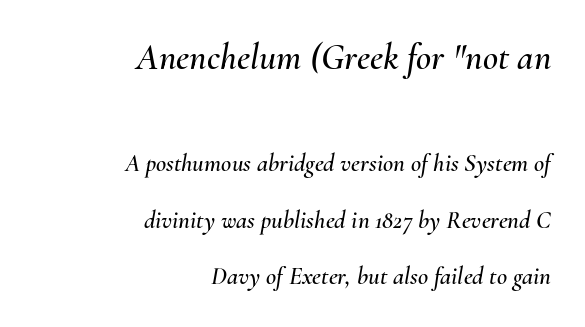
{"italic": "yes", "lean": "right", "slant_degrees": 10, "width": "normal", "stroke_contrast": "medium", "x_height": "small", "monospaced": "no", "underline": "no", "align": "right", "line_spacing": "loose", "line_spacing_ratio": 2.26, "letter_spacing": "normal", "letter_spacing_em": 0.0, "larger_block": "first", "size_ratio": 1.48, "glyph_px": 37}
